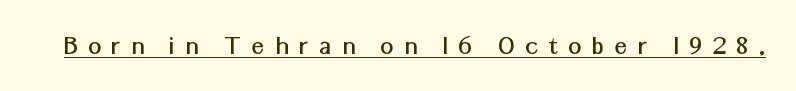
Designer's note — italics off, roman on. The glyphs in this specimen are sans serif. The sample's only ornament is a line tracing under the words. Does extra space separate the letters? Yes, quite a lot of it.
